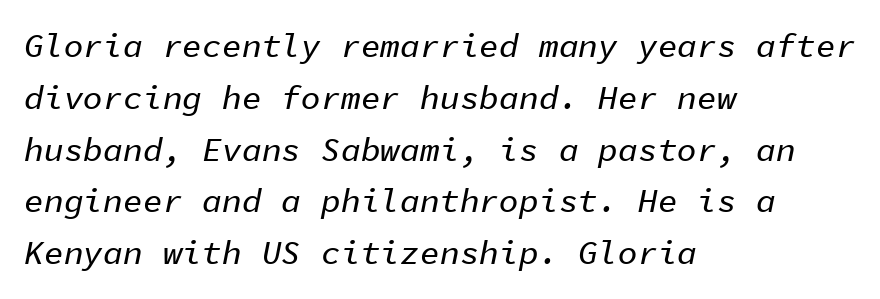
The letters march in equal steps, a hallmark of fixed-pitch type. Line starts are locked; line ends wander. The words here are not underlined. The rendering applies a slant to the glyphs. No extra tracking has been applied to these lines. These lines sit exactly where default settings would place them.
